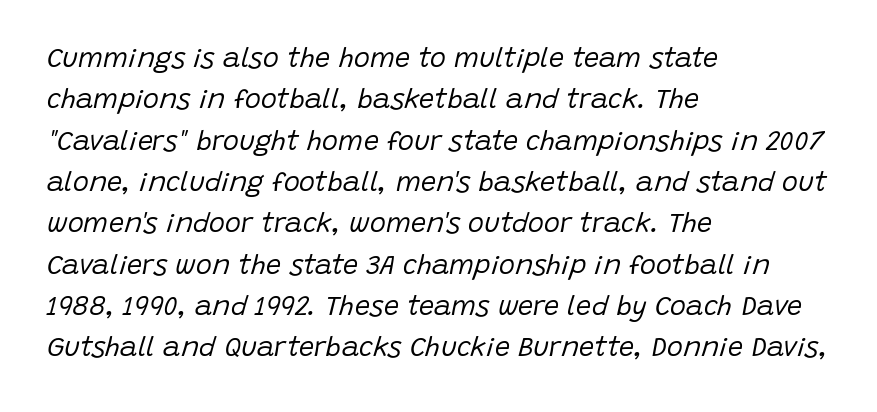
Q: Is the text bold? A: No.
Q: Is the text italic (slanted)? A: Yes, it leans right by about 15 degrees.
Q: Is the text underlined? A: No.
Q: How is the paragraph aligned? A: Left-aligned.
Q: Is the spacing between letters normal or unusually wide? A: Normal.
Q: Is the spacing between lines tight, normal or loose? A: Normal.
